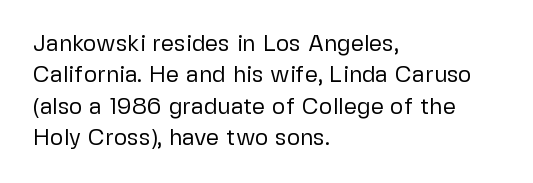
One glance says typical: line gaps are just what's usual. What stands out about the letter spacing? Nothing — it is the standard amount. This reads as an unemphasized weight, regular at the heaviest. The text block is weighted toward the left margin, trailing off unevenly rightward. Descender tails drop into unmarked territory. The specimen reads as upright at a glance.
